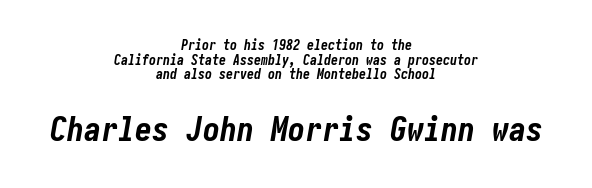
Check the space under the baseline: it is left empty. Teacher's note: observe the equal gaps on both sides — that is centered alignment. Style check: oblique. This rendering leaves character spacing at its baseline value.
